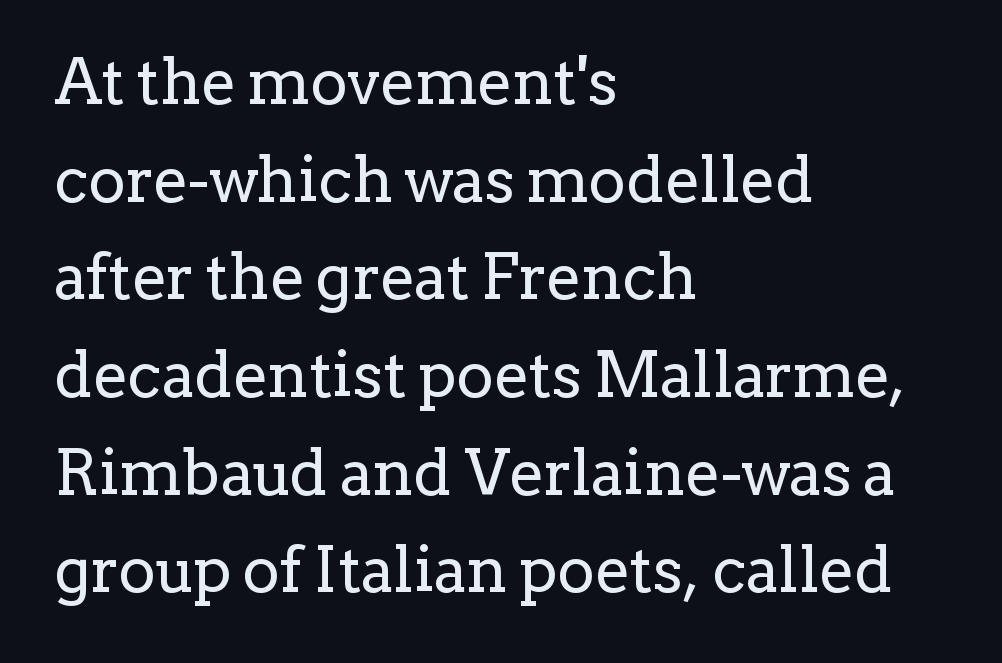
Q: Is the text bold? A: No.
Q: Is the text italic (slanted)? A: No, it is upright.
Q: Is the typeface a serif or a sans-serif typeface? A: Serif.
Q: Is the text underlined? A: No.
Q: How is the paragraph aligned? A: Left-aligned.
Q: Is the spacing between letters normal or unusually wide? A: Normal.
Q: Is the spacing between lines tight, normal or loose? A: Normal.
Q: Width (condensed, normal, or wide)? A: Normal.
Q: Stroke contrast? A: Low.
Q: x-height? A: Medium.
Q: Monospaced? A: No.
